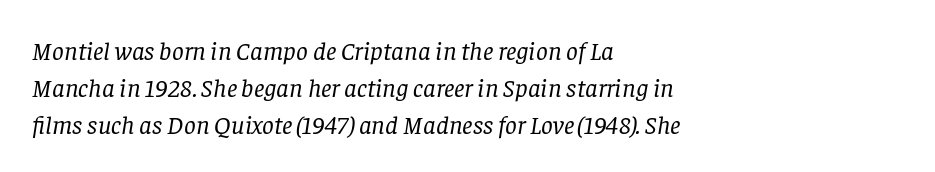
Tracking value appears to be zero — textbook default spacing. The letterforms sit at book weight or below. Beneath every word, the page is bare. The font's italic variant was chosen for this text. The leading is moderate, giving the passage an even texture.
